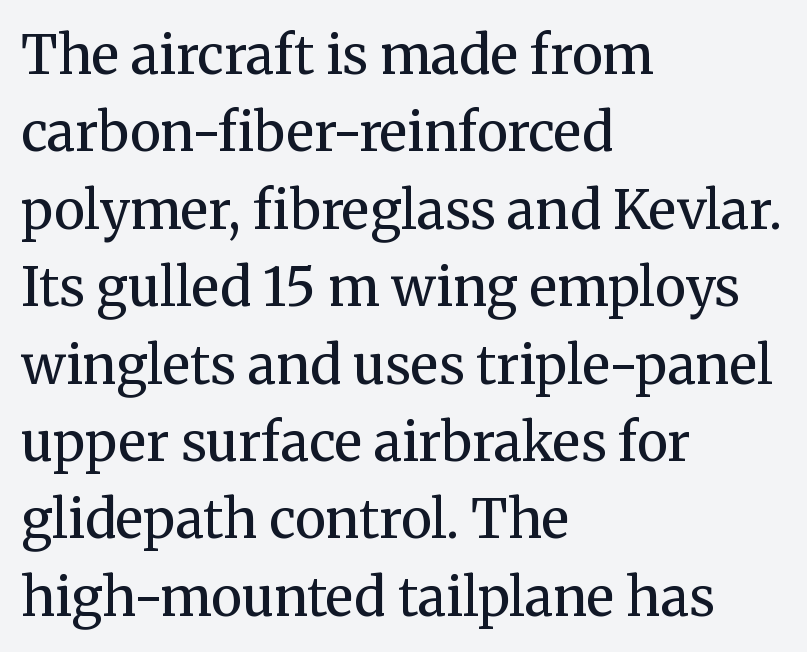
The image shows 53 px regular-weight serif type, upright; set left-aligned, normal line spacing (1.46x), normal letter spacing, not underlined; medium stroke contrast and a medium x-height.
